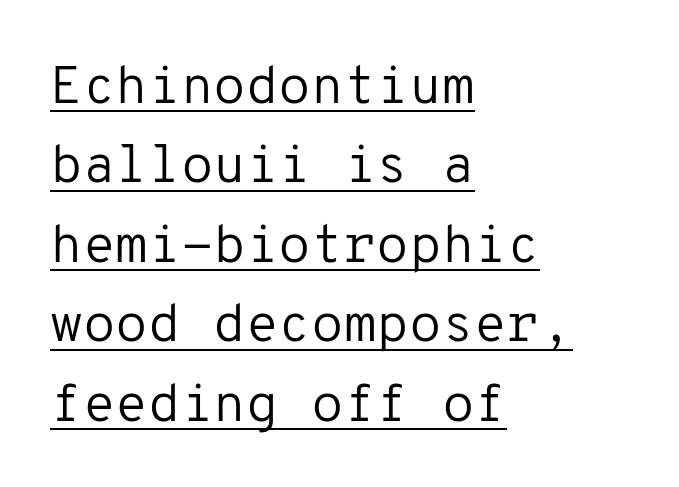
Q: Is the text bold? A: No.
Q: Is the text italic (slanted)? A: No, it is upright.
Q: Is the typeface a serif or a sans-serif typeface? A: Sans-serif.
Q: Is the text underlined? A: Yes.
Q: How is the paragraph aligned? A: Left-aligned.
Q: Is the spacing between letters normal or unusually wide? A: Normal.
Q: Is the spacing between lines tight, normal or loose? A: Normal.
Q: Width (condensed, normal, or wide)? A: Normal.
Q: Stroke contrast? A: Low.
Q: x-height? A: Medium.
Q: Monospaced? A: Yes.
